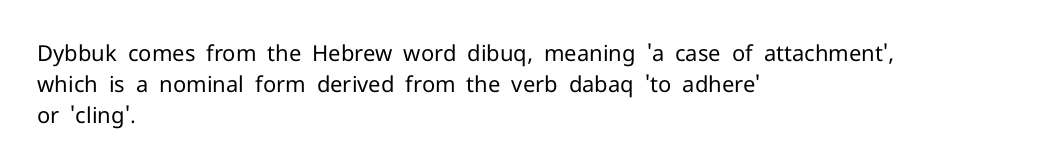
The words here are not underlined. Default kerning and tracking; the words read as compact shapes. The paragraph shown leans on its left margin. Posture: straight, roman, zero tilt. Vertical stems look standard width or narrower in stroke. Vertical spacing — default.
